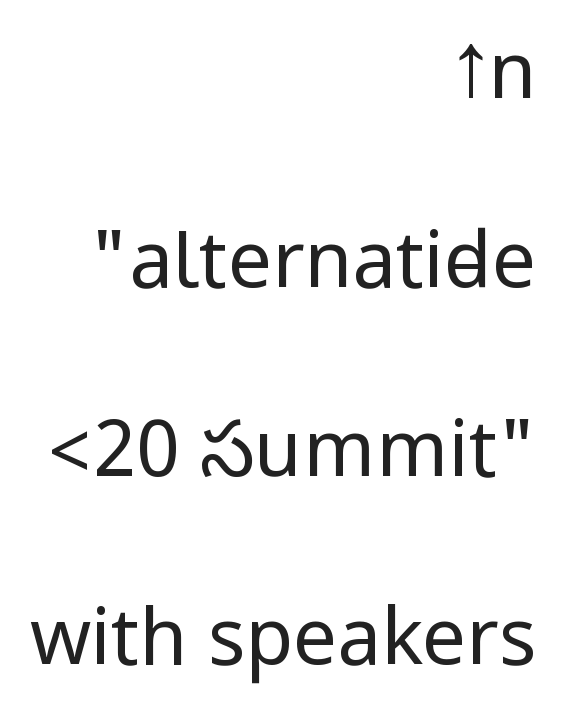
Q: Is the text bold? A: No.
Q: Is the text italic (slanted)? A: No, it is upright.
Q: Is the typeface a serif or a sans-serif typeface? A: Sans-serif.
Q: Is the text underlined? A: No.
Q: How is the paragraph aligned? A: Right-aligned.
Q: Is the spacing between letters normal or unusually wide? A: Normal.
Q: Is the spacing between lines tight, normal or loose? A: Loose.
Q: Width (condensed, normal, or wide)? A: Condensed.
Q: Stroke contrast? A: Low.
